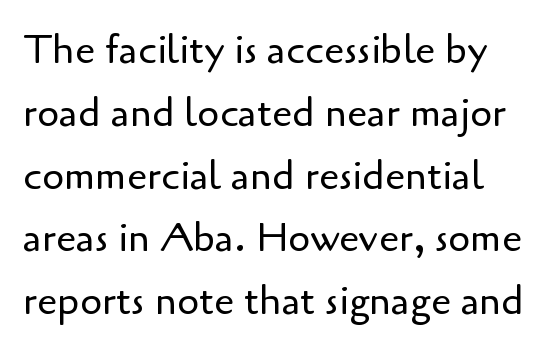
{"serif": "no", "italic": "no", "bold": "no", "weight": "regular", "width": "normal", "stroke_contrast": "low", "x_height": "small", "monospaced": "no", "underline": "no", "line_spacing": "normal", "line_spacing_ratio": 1.57, "letter_spacing": "normal", "letter_spacing_em": 0.0, "glyph_px": 40}
